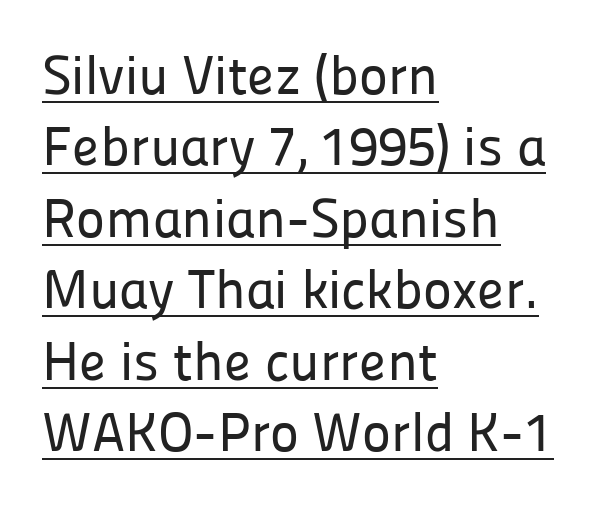
The image shows 55 px sans-serif type, upright; set left-aligned, normal line spacing (1.3x), normal letter spacing, underlined; low stroke contrast and a medium x-height.
